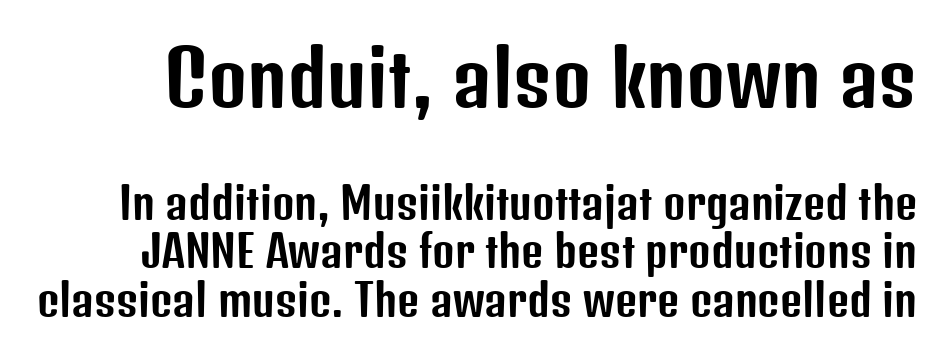
The image shows 75 px condensed sans-serif type, upright; set tight line spacing (1.13x), normal letter spacing, not underlined; the first (top) block is 1.74x larger; low stroke contrast and a medium x-height.
